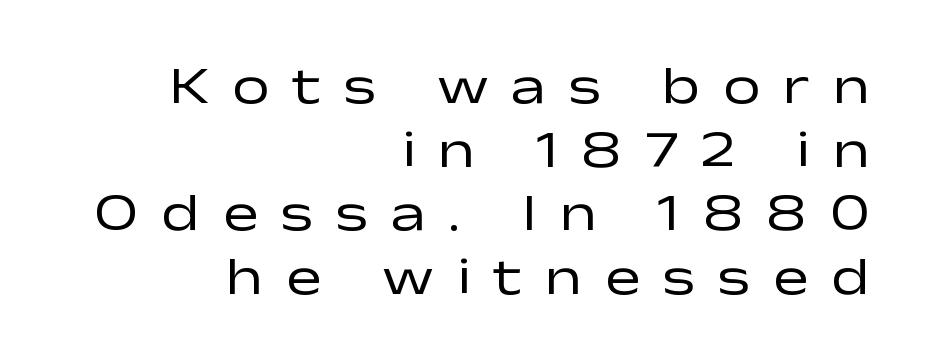
{"serif": "no", "italic": "no", "bold": "no", "weight": "regular", "width": "wide", "stroke_contrast": "low", "x_height": "medium", "monospaced": "no", "underline": "no", "align": "right", "line_spacing_ratio": 1.2, "letter_spacing": "wide", "letter_spacing_em": 0.43, "glyph_px": 53}
